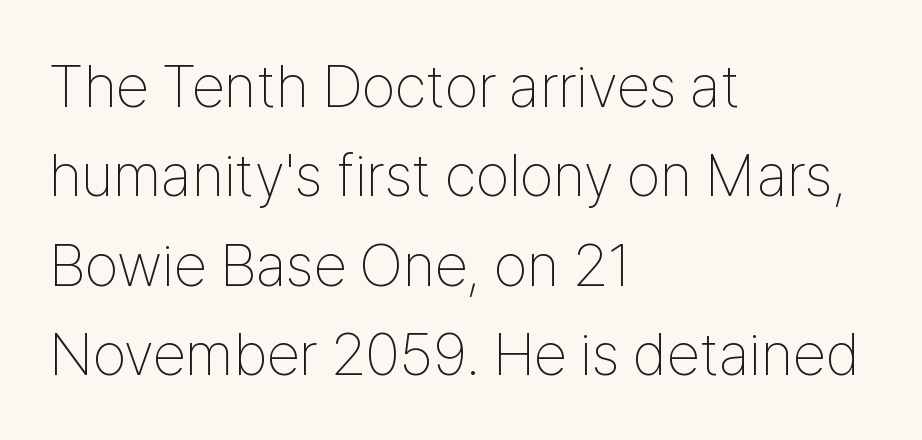
Q: Is the text bold? A: No.
Q: Is the text italic (slanted)? A: No, it is upright.
Q: Is the typeface a serif or a sans-serif typeface? A: Sans-serif.
Q: Is the text underlined? A: No.
Q: How is the paragraph aligned? A: Left-aligned.
Q: Is the spacing between letters normal or unusually wide? A: Normal.
Q: Is the spacing between lines tight, normal or loose? A: Normal.
Q: Width (condensed, normal, or wide)? A: Condensed.
Q: Stroke contrast? A: Low.
Q: x-height? A: Medium.
Q: Monospaced? A: No.
